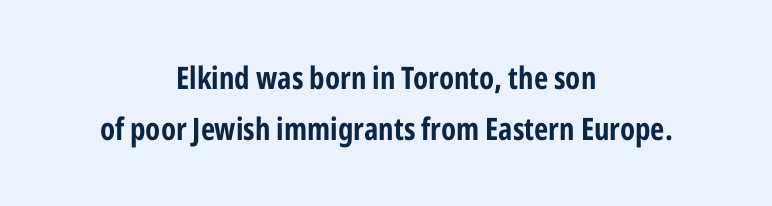
Each new line begins a customary step beneath the previous one. Spacing verdict: proportional, widths tailored to each character. The letters carry no serifs — their stems end cleanly without finishing strokes. These lines were composed using upright roman letters.
